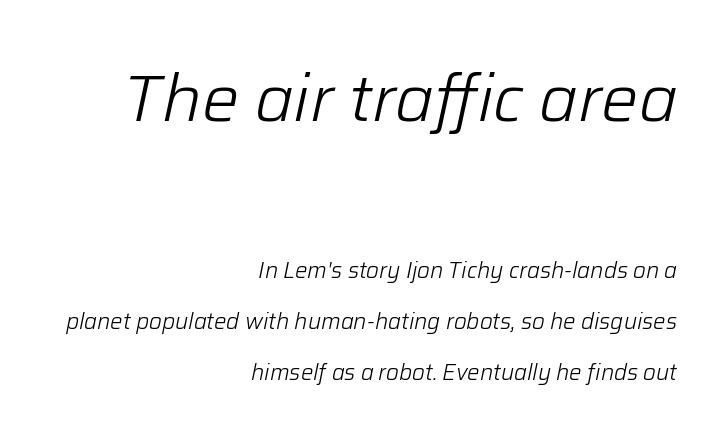
Is the type slanted? Yes — the strokes lean at a clear angle. The more generous point size was reserved for the upper chunk. No heavy texture on the line: the type isn't bold. These lines are set flush right with a ragged left edge. Is there much room between lines? Yes — plenty of vertical air separates them. Any mark beneath the type? The region is blank.
